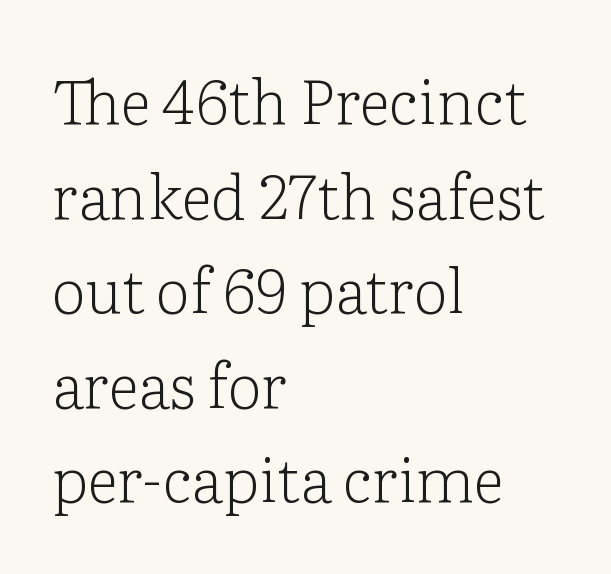
The image shows 61 px light serif type, upright; set left-aligned, normal line spacing (1.55x), normal letter spacing, not underlined; low stroke contrast and a medium x-height.
